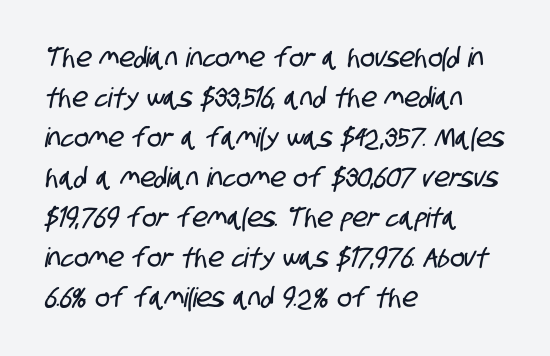
{"underline": "no", "align": "left", "line_spacing": "normal", "line_spacing_ratio": 1.48, "letter_spacing": "normal", "letter_spacing_em": 0.0, "glyph_px": 27}
